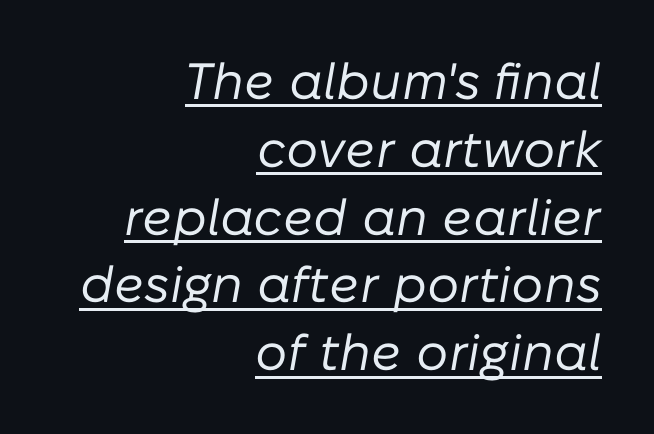
Do the characters align in a grid? No, the font is proportional. One glance says typical: line gaps are just what's usual. Observe the ordinary spacing: letters are neighbours, not strangers. The specimen reads as italic at a glance. Visually the block forms a straight wall on the right and a jagged coastline on the left. The letters look calm and open, with moderate or lighter stems.
